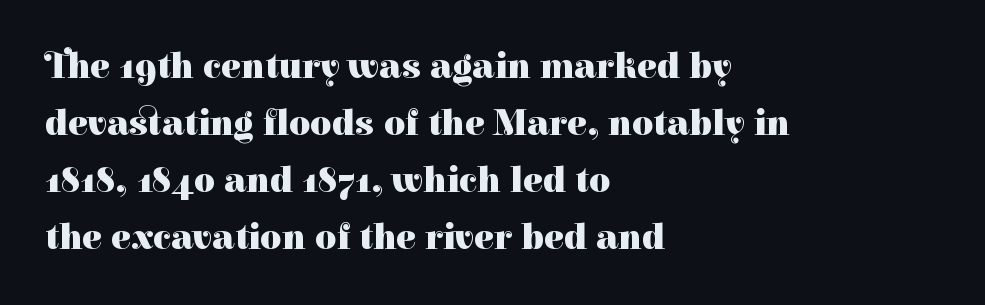
The image shows 37 px heavy serif type, upright; set left-aligned, normal line spacing (1.54x), normal letter spacing, not underlined; high stroke contrast and a medium x-height.
